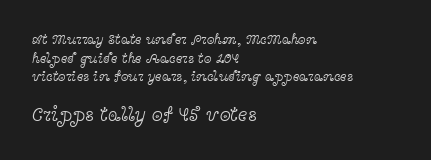
The rag falls on the right side of this text block. Stroke mass is kept to a normal reading level or below. Scale increases going downward across the two blocks.
